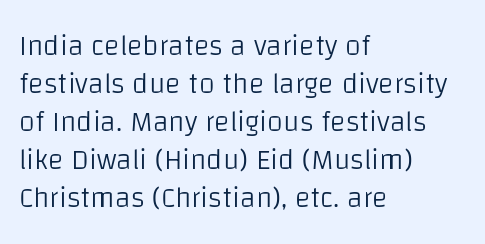
The image shows 29 px light sans-serif type, upright; set left-aligned, normal line spacing (1.31x), normal letter spacing, not underlined; low stroke contrast and a large x-height.
